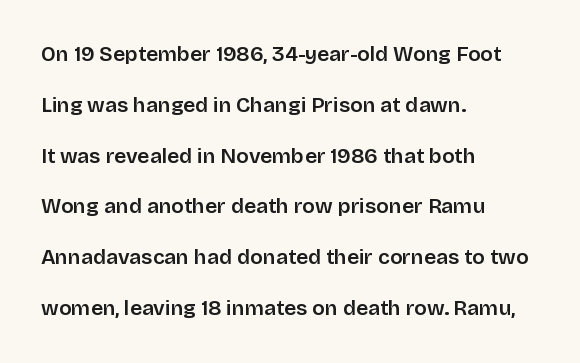
Q: Is the text italic (slanted)? A: No, it is upright.
Q: Is the text underlined? A: No.
Q: How is the paragraph aligned? A: Left-aligned.
Q: Is the spacing between letters normal or unusually wide? A: Normal.
Q: Is the spacing between lines tight, normal or loose? A: Loose.
